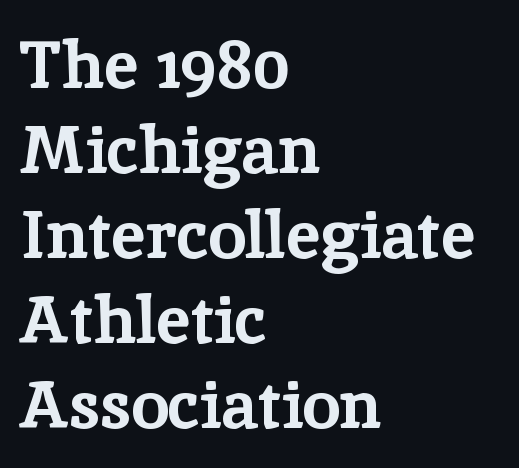
The image shows 68 px bold serif type, upright; set left-aligned, normal line spacing (1.25x), normal letter spacing, not underlined; low stroke contrast and a medium x-height.
